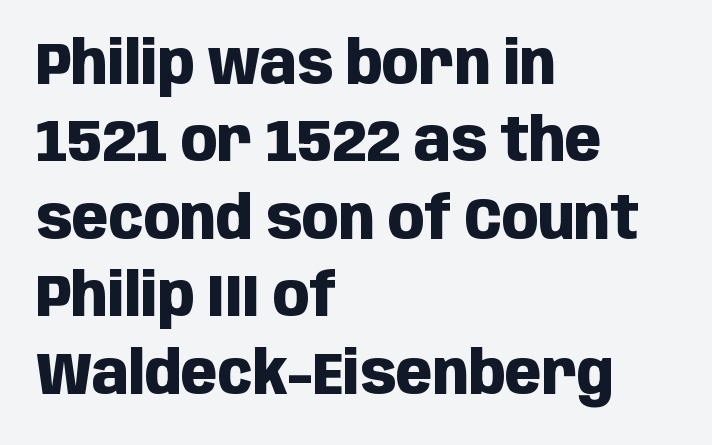
The specimen omits any rule beneath the text block's lines. This rendering uses left alignment, leaving the right contour irregular. The face used here is a sans, in the tradition of grotesques and geometrics. These lines are rendered in a variable-pitch font. Look at the stroke-to-counter ratio: heavy, a bold. Default kerning and tracking; the words read as compact shapes.
